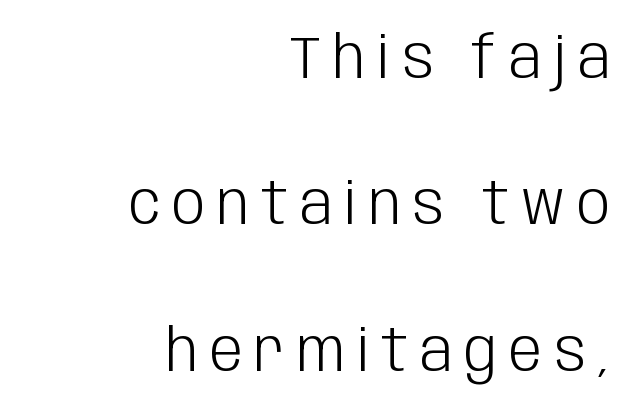
The passage shown is not bold in any degree. These lines are set flush right with a ragged left edge. Italic? Not at all — the glyphs are vertical. This rendering features lettering with no underline. Baseline-to-baseline distance is far greater than the letter height. This sample uses expanded letter spacing, leaving extra air between glyphs.
